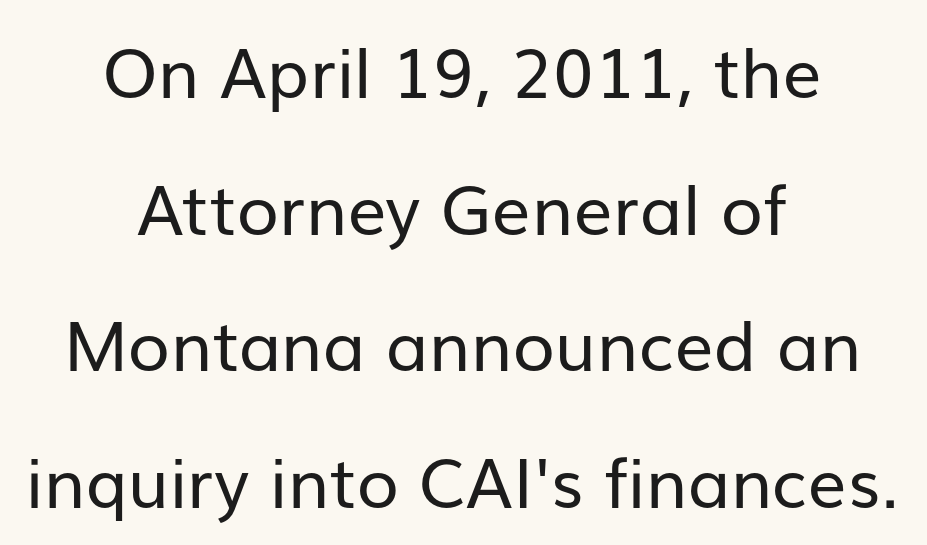
The image shows 69 px regular-weight sans-serif type, upright; set centered, loose line spacing (1.98x), normal letter spacing, not underlined; low stroke contrast and a medium x-height.
